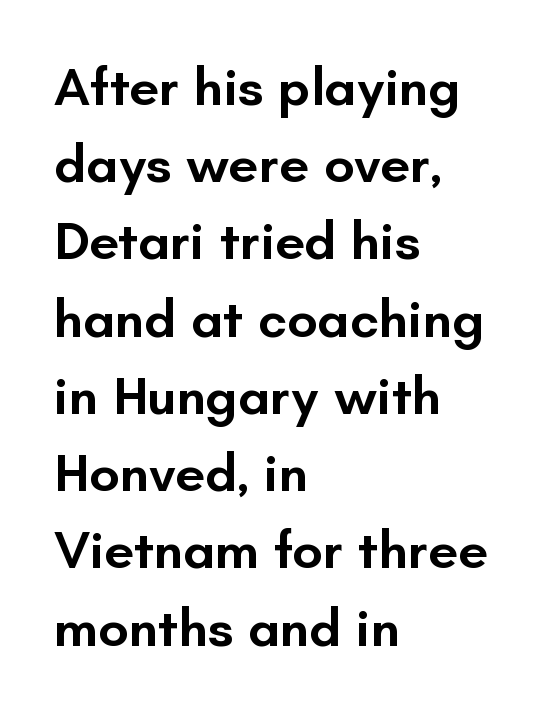
The image shows 54 px semibold sans-serif type, upright; set left-aligned, normal line spacing (1.43x), normal letter spacing, not underlined; low stroke contrast and a small x-height.
